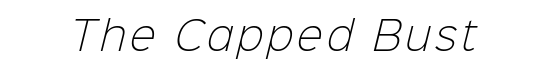
{"serif": "no", "bold": "no", "weight": "light", "width": "normal", "stroke_contrast": "low", "x_height": "medium", "monospaced": "no", "underline": "no", "glyph_px": 39}
